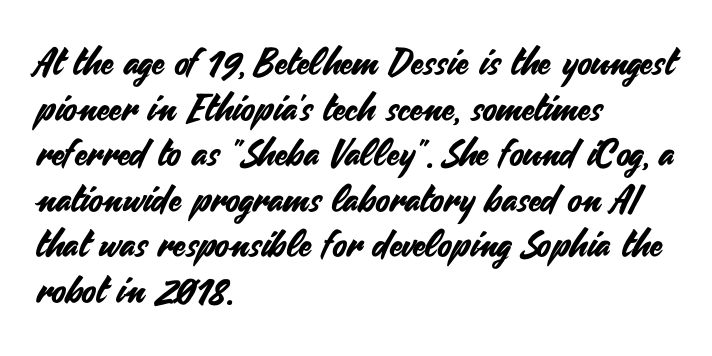
The image shows 37 px sans-serif type; set left-aligned, line spacing 1.23x, normal letter spacing, not underlined; medium stroke contrast and a small x-height.
